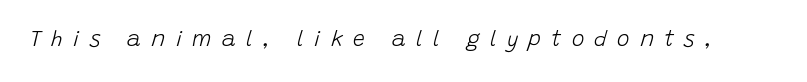
Anything drawn beneath the words? Only blank space. Yep, that's italic — everything's leaning. The letterforms stand isolated, each surrounded by extra space. Is the type heavy? It reads as light-to-regular instead.
